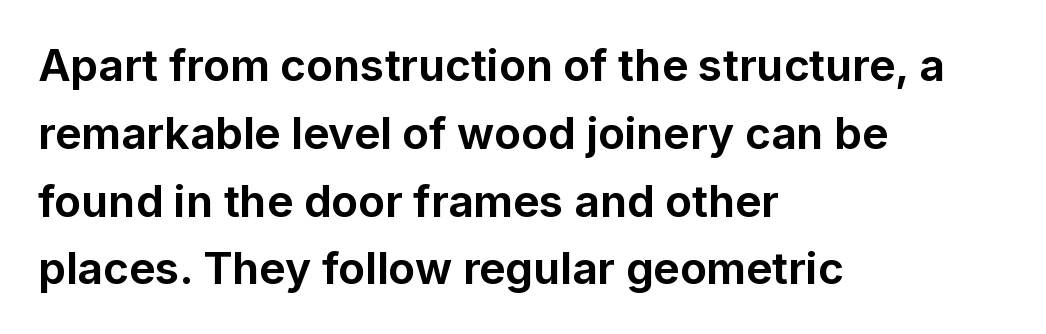
The image shows 44 px bold sans-serif type, upright; set left-aligned, normal line spacing (1.54x), normal letter spacing, not underlined; low stroke contrast and a medium x-height.
